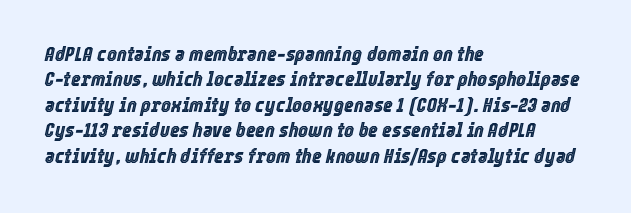
The glyphs are unaccompanied by any horizontal stroke below them. You could call the tracking neutral — neither tight nor loose. The paragraph shown leans on its left margin. Slant detected: the letters are inclined.
